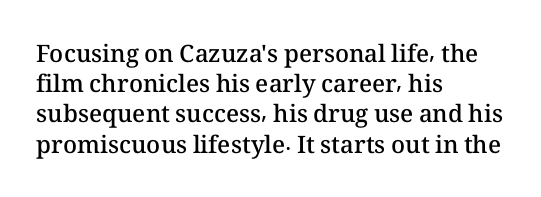
{"italic": "no", "bold": "semi", "underline": "no", "align": "left", "line_spacing": "normal", "line_spacing_ratio": 1.26, "letter_spacing": "normal", "letter_spacing_em": 0.0, "glyph_px": 24}
